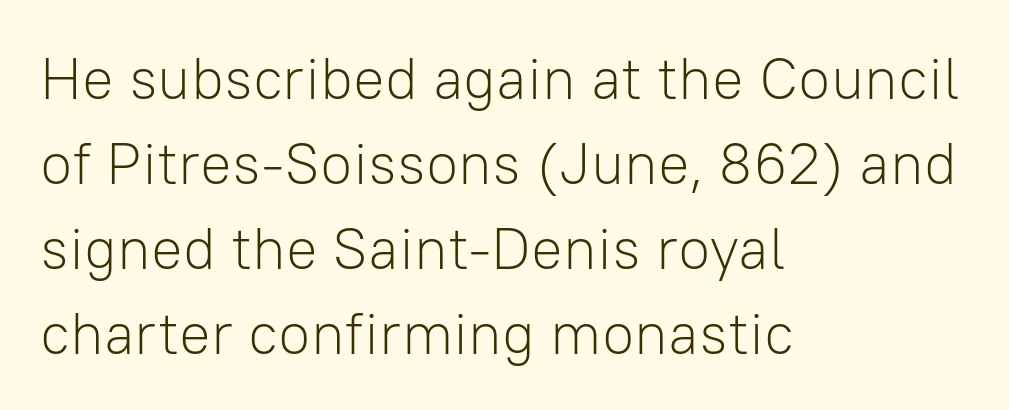
{"serif": "no", "italic": "no", "bold": "no", "weight": "light", "width": "normal", "stroke_contrast": "low", "x_height": "medium", "monospaced": "no", "underline": "no", "align": "left", "line_spacing": "normal", "line_spacing_ratio": 1.44, "letter_spacing": "normal", "letter_spacing_em": 0.0, "glyph_px": 59}
